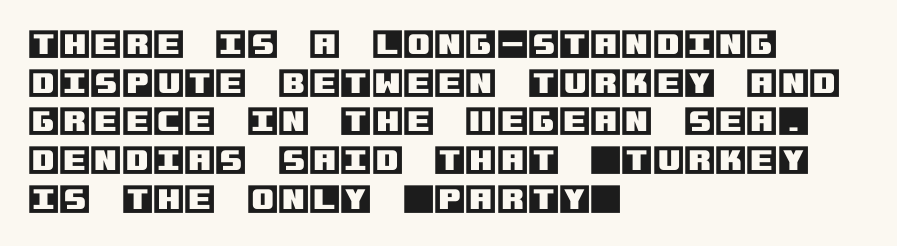
Q: Is the text italic (slanted)? A: No, it is upright.
Q: Is the text underlined? A: No.
Q: How is the paragraph aligned? A: Left-aligned.
Q: Is the spacing between letters normal or unusually wide? A: Normal.
Q: Width (condensed, normal, or wide)? A: Normal.
Q: x-height? A: Large.
